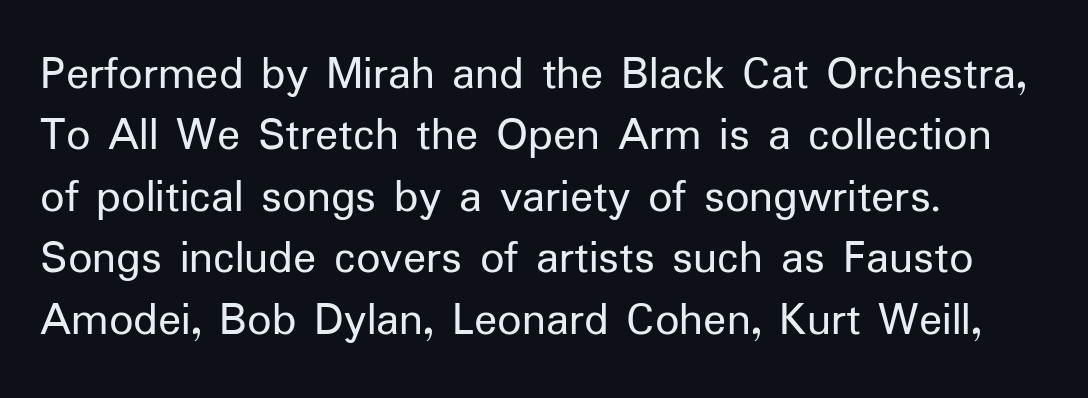
Q: Is the text bold? A: No.
Q: Is the text italic (slanted)? A: No, it is upright.
Q: Is the typeface a serif or a sans-serif typeface? A: Sans-serif.
Q: Is the text underlined? A: No.
Q: How is the paragraph aligned? A: Left-aligned.
Q: Is the spacing between letters normal or unusually wide? A: Normal.
Q: Is the spacing between lines tight, normal or loose? A: Normal.
Q: Width (condensed, normal, or wide)? A: Normal.
Q: Stroke contrast? A: Low.
Q: x-height? A: Medium.
Q: Monospaced? A: No.
